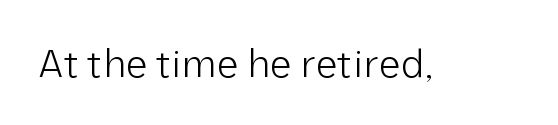
The image shows 39 px light sans-serif type, upright; set normal letter spacing, not underlined; low stroke contrast and a medium x-height.
